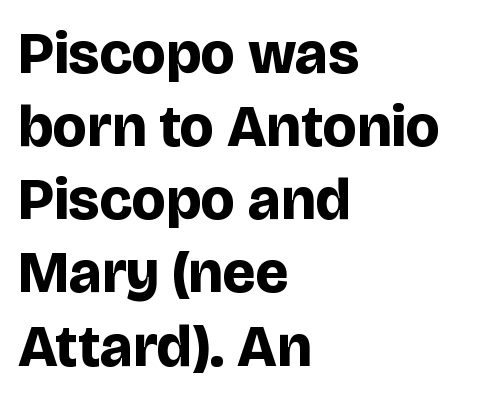
Q: Is the text bold? A: Yes.
Q: Is the text italic (slanted)? A: No, it is upright.
Q: Is the typeface a serif or a sans-serif typeface? A: Sans-serif.
Q: Is the text underlined? A: No.
Q: How is the paragraph aligned? A: Left-aligned.
Q: Is the spacing between letters normal or unusually wide? A: Normal.
Q: Width (condensed, normal, or wide)? A: Normal.
Q: Stroke contrast? A: Low.
Q: x-height? A: Large.
Q: Monospaced? A: No.
